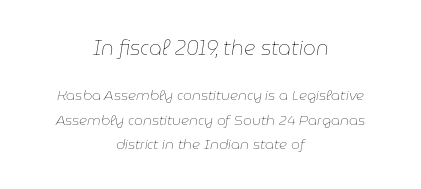
Slanted lettering throughout. The more generous point size was reserved for the upper chunk. Caption: face not bold, strokes unweighted. Underlining? Definitely not there. Students, note that the glyphs here touch the page at normal intervals. Does the copy run flush right? No — it is centered line by line.
